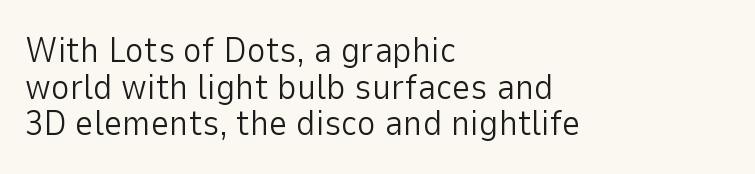
Q: Is the text bold? A: No.
Q: Is the text italic (slanted)? A: No, it is upright.
Q: Is the typeface a serif or a sans-serif typeface? A: Sans-serif.
Q: Is the text underlined? A: No.
Q: How is the paragraph aligned? A: Left-aligned.
Q: Is the spacing between letters normal or unusually wide? A: Normal.
Q: Is the spacing between lines tight, normal or loose? A: Tight.
Q: Width (condensed, normal, or wide)? A: Normal.
Q: Stroke contrast? A: Low.
Q: x-height? A: Medium.
Q: Monospaced? A: No.
